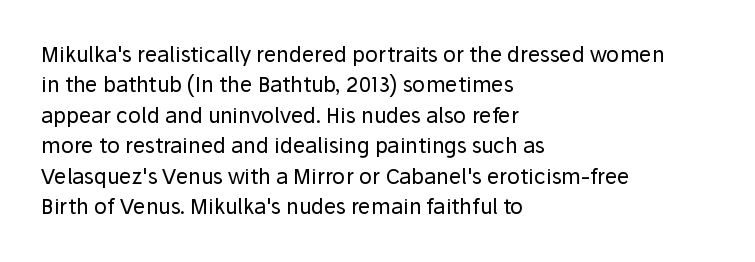
Letter spacing: default. Ink coverage per letter is moderate at most. The rag falls on the right side of this text block. Descenders are the only things crossing below the line. This block has exactly the height ordinary leading produces. This is the regular roman posture of the typeface.
